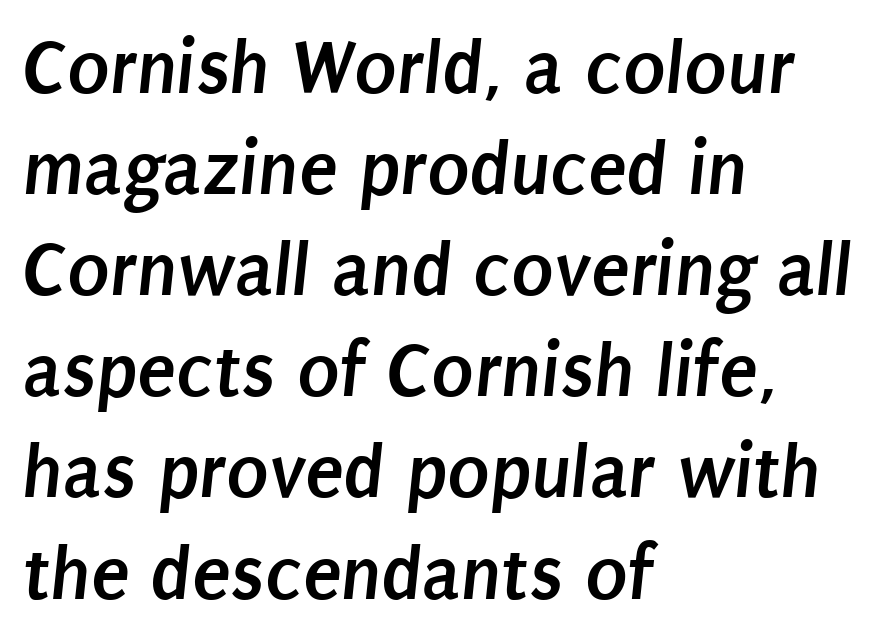
Q: Is the text bold? A: Yes.
Q: Is the typeface a serif or a sans-serif typeface? A: Sans-serif.
Q: Is the text underlined? A: No.
Q: How is the paragraph aligned? A: Left-aligned.
Q: Is the spacing between letters normal or unusually wide? A: Normal.
Q: Is the spacing between lines tight, normal or loose? A: Normal.
Q: Width (condensed, normal, or wide)? A: Condensed.
Q: Stroke contrast? A: Low.
Q: x-height? A: Large.
Q: Monospaced? A: No.
